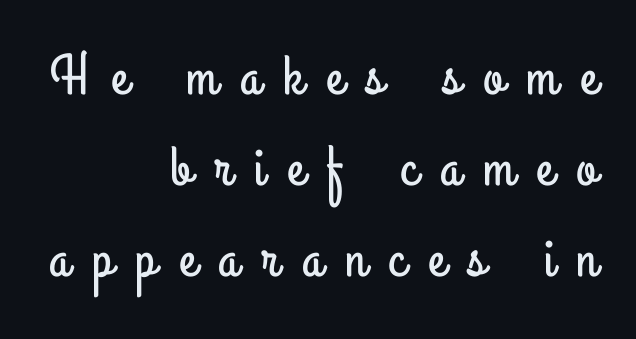
Q: Is the text italic (slanted)? A: No, it is upright.
Q: Is the typeface a serif or a sans-serif typeface? A: Sans-serif.
Q: Is the text underlined? A: No.
Q: How is the paragraph aligned? A: Right-aligned.
Q: Is the spacing between letters normal or unusually wide? A: Unusually wide.
Q: Is the spacing between lines tight, normal or loose? A: Normal.
Q: Width (condensed, normal, or wide)? A: Condensed.
Q: Stroke contrast? A: Low.
Q: x-height? A: Small.
Q: Monospaced? A: No.
